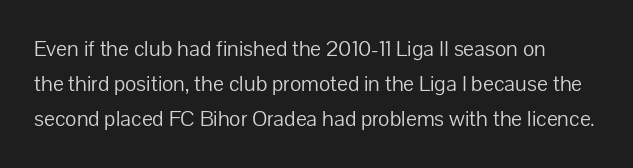
{"italic": "no", "bold": "no", "underline": "no", "line_spacing": "normal", "line_spacing_ratio": 1.52, "letter_spacing": "normal", "letter_spacing_em": 0.0, "glyph_px": 23}
